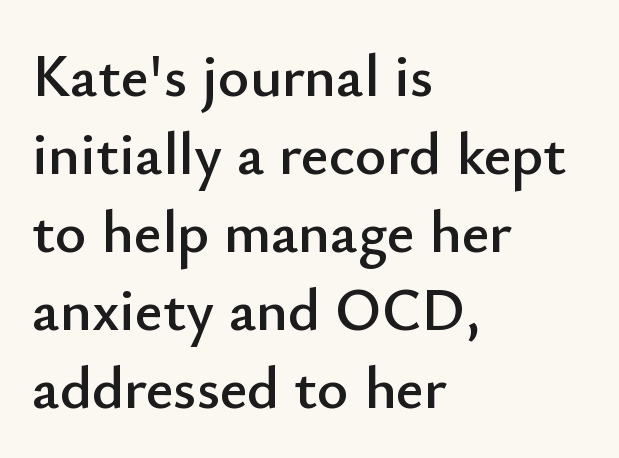
A typesetter would mark this as roman, not italic. The designer left line spacing at the default. A typesetter would call this proportional, since set widths differ per character. The letters sit at their default tracking, neither squeezed nor spread. The paragraph shown leans on its left margin. Underline: absent.
